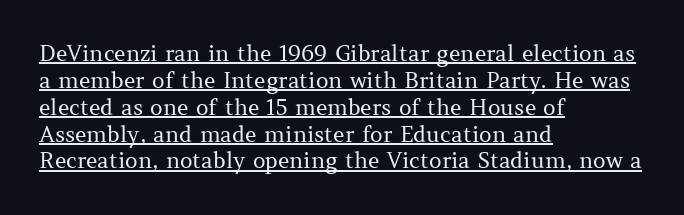
A student would call this left alignment; a typographer would say flush left, rag right. Vertical stems look standard width or narrower in stroke. Glyph-to-glyph distance matches everyday printed text. Posture: upright roman. Students, observe the line beneath the letters — that is underlining.
